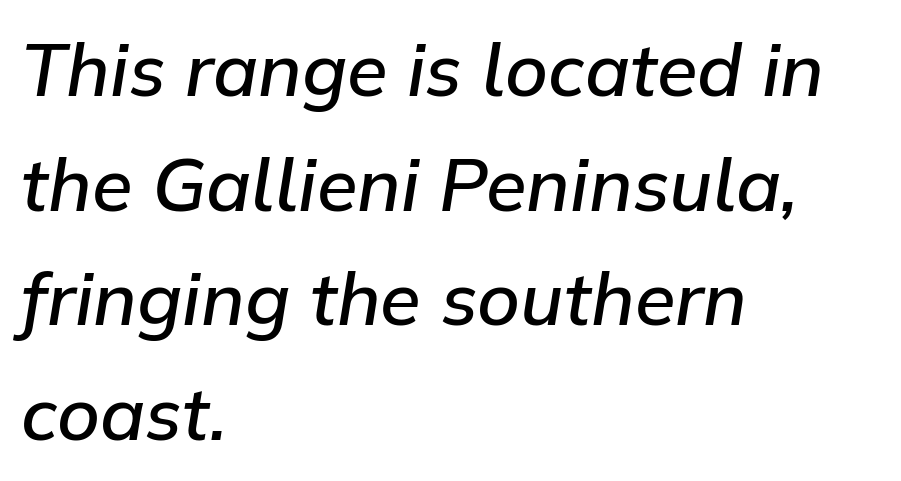
The face used here is proportionally spaced, like ordinary book or web type. Horizontal bands of white between lines are of average thickness. Each word holds together tightly as a unit, with standard inter-letter gaps. Look at the stroke-to-counter ratio: somewhat heavy, a semibold. Posture: slanted.
